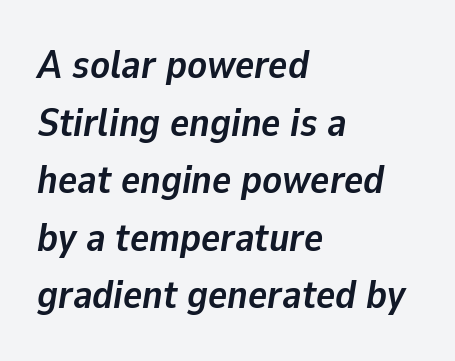
Q: Is the text bold? A: Yes.
Q: Is the text italic (slanted)? A: Yes, it leans right by about 9 degrees.
Q: Is the text underlined? A: No.
Q: How is the paragraph aligned? A: Left-aligned.
Q: Is the spacing between letters normal or unusually wide? A: Normal.
Q: Is the spacing between lines tight, normal or loose? A: Normal.
Q: Width (condensed, normal, or wide)? A: Normal.
Q: Stroke contrast? A: Low.
Q: x-height? A: Medium.
Q: Monospaced? A: No.
